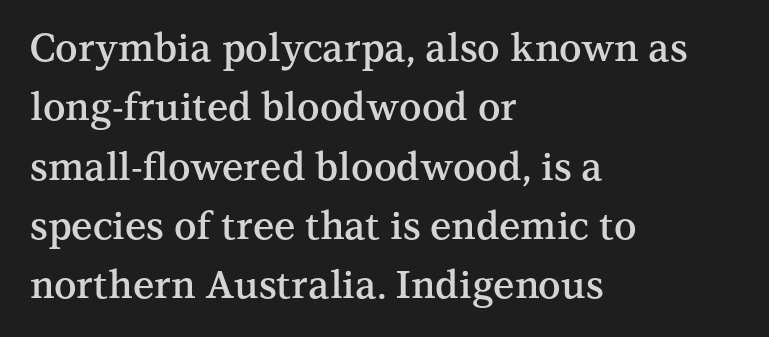
Q: Is the text bold? A: Semi-bold.
Q: Is the text italic (slanted)? A: No, it is upright.
Q: Is the typeface a serif or a sans-serif typeface? A: Serif.
Q: Is the text underlined? A: No.
Q: How is the paragraph aligned? A: Left-aligned.
Q: Is the spacing between letters normal or unusually wide? A: Normal.
Q: Is the spacing between lines tight, normal or loose? A: Normal.
Q: Width (condensed, normal, or wide)? A: Normal.
Q: Stroke contrast? A: Medium.
Q: x-height? A: Medium.
Q: Monospaced? A: No.
